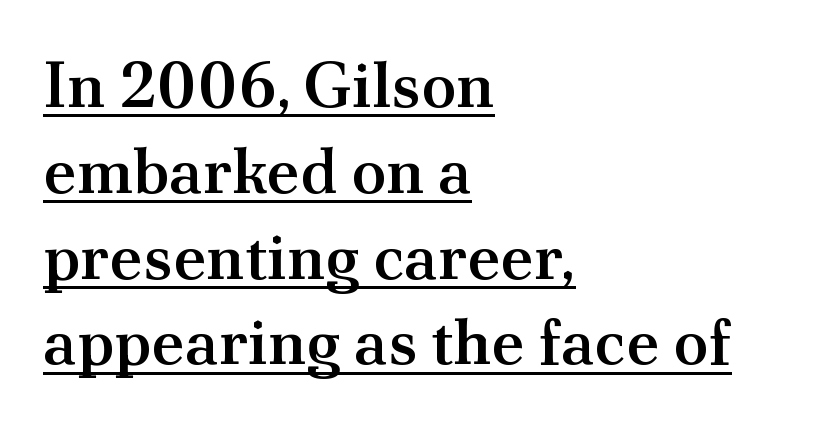
Q: Is the text bold? A: Semi-bold.
Q: Is the text italic (slanted)? A: No, it is upright.
Q: Is the typeface a serif or a sans-serif typeface? A: Serif.
Q: Is the text underlined? A: Yes.
Q: How is the paragraph aligned? A: Left-aligned.
Q: Is the spacing between letters normal or unusually wide? A: Normal.
Q: Is the spacing between lines tight, normal or loose? A: Normal.
Q: Width (condensed, normal, or wide)? A: Normal.
Q: Stroke contrast? A: Medium.
Q: x-height? A: Small.
Q: Monospaced? A: No.
